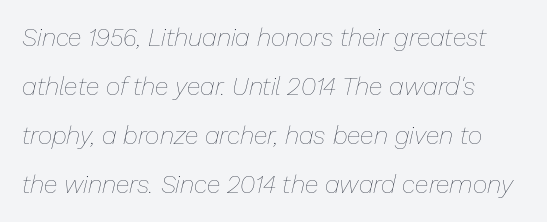
{"italic": "yes", "lean": "right", "slant_degrees": 13, "bold": "no", "underline": "no", "line_spacing": "loose", "line_spacing_ratio": 1.96, "letter_spacing": "normal", "letter_spacing_em": 0.0, "glyph_px": 25}
